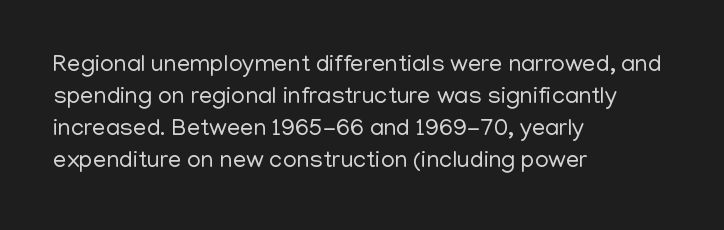
{"italic": "no", "bold": "no", "underline": "no", "align": "left", "line_spacing": "normal", "line_spacing_ratio": 1.34, "letter_spacing": "normal", "letter_spacing_em": 0.0, "glyph_px": 24}
